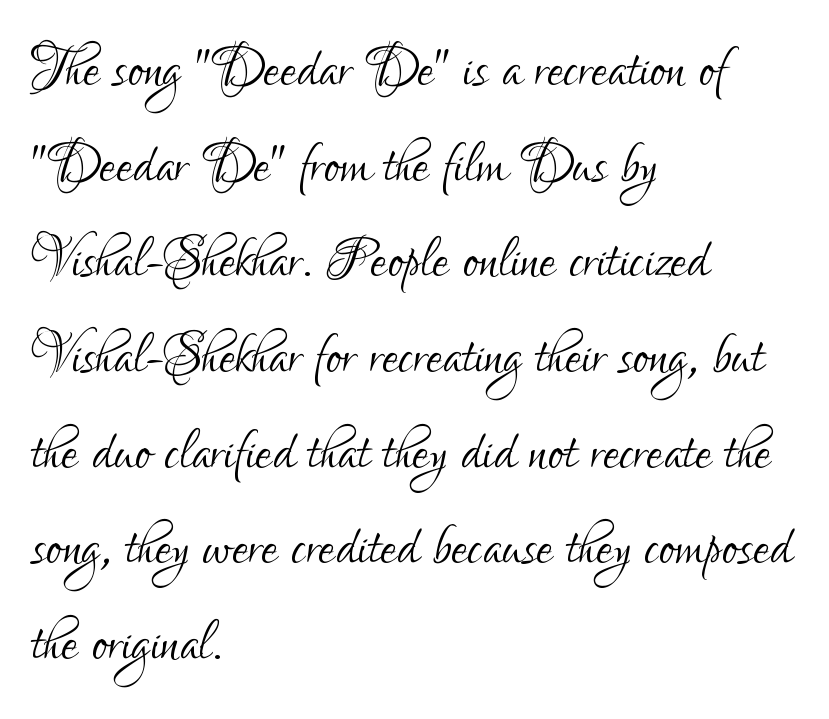
Think standard paragraph weight, or any step lighter than that. Baseline-to-baseline distance is the conventional proportion of letter height. Nope, no serifs anywhere on these letters. The letters advance in unequal steps, a hallmark of proportional type. The compositor pushed each line to the left boundary.
